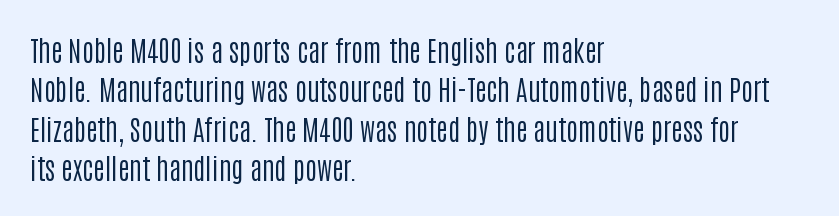
Q: Is the text bold? A: No.
Q: Is the text italic (slanted)? A: No, it is upright.
Q: Is the typeface a serif or a sans-serif typeface? A: Sans-serif.
Q: Is the text underlined? A: No.
Q: How is the paragraph aligned? A: Left-aligned.
Q: Is the spacing between letters normal or unusually wide? A: Normal.
Q: Is the spacing between lines tight, normal or loose? A: Normal.
Q: Width (condensed, normal, or wide)? A: Condensed.
Q: Stroke contrast? A: Low.
Q: x-height? A: Large.
Q: Monospaced? A: No.
